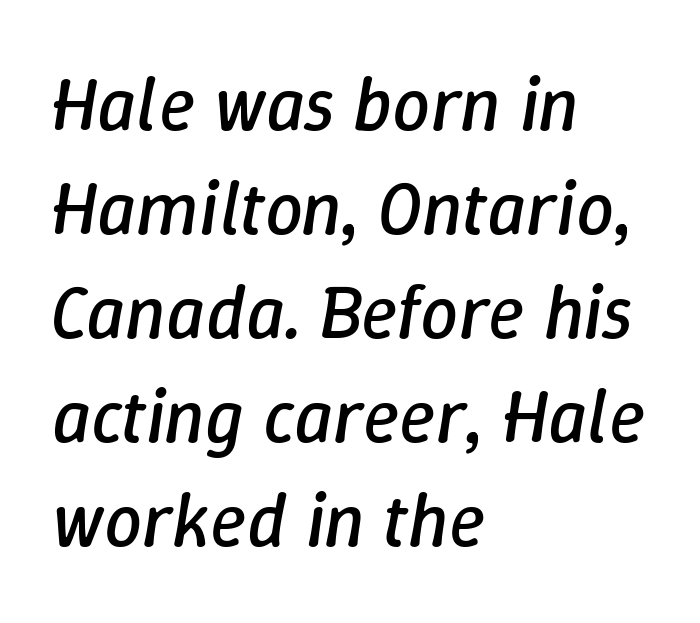
The image shows 76 px regular-weight type, italic (leaning right); set left-aligned, normal line spacing (1.37x), normal letter spacing, not underlined; low stroke contrast and a medium x-height.
